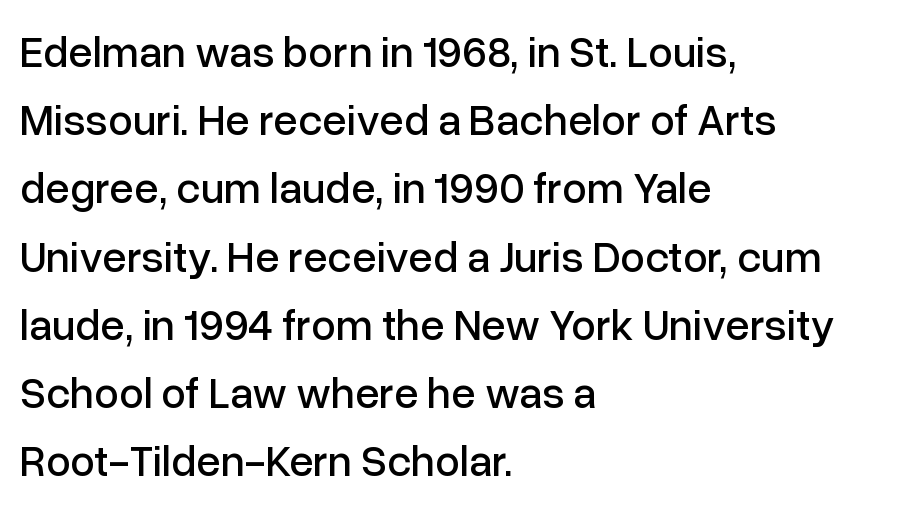
Q: Is the text italic (slanted)? A: No, it is upright.
Q: Is the typeface a serif or a sans-serif typeface? A: Sans-serif.
Q: Is the text underlined? A: No.
Q: How is the paragraph aligned? A: Left-aligned.
Q: Is the spacing between letters normal or unusually wide? A: Normal.
Q: Is the spacing between lines tight, normal or loose? A: Normal.
Q: Width (condensed, normal, or wide)? A: Normal.
Q: Stroke contrast? A: Low.
Q: x-height? A: Medium.
Q: Monospaced? A: No.
